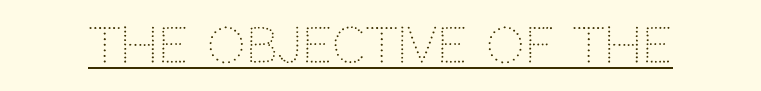
The image shows 48 px light sans-serif type, upright; set normal letter spacing, underlined; low stroke contrast and a large x-height.
